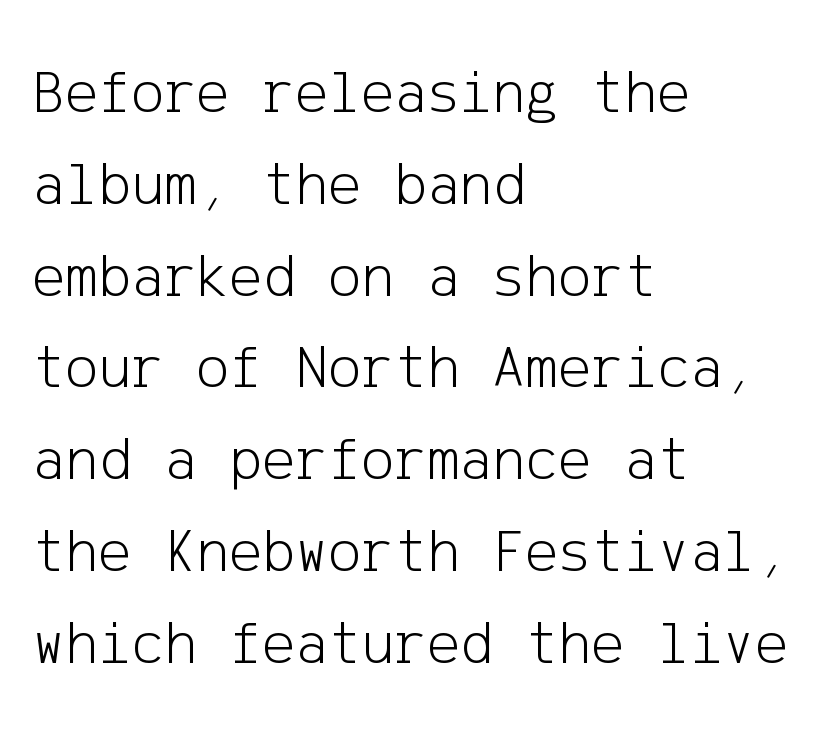
Q: Is the text bold? A: No.
Q: Is the text italic (slanted)? A: No, it is upright.
Q: Is the typeface a serif or a sans-serif typeface? A: Sans-serif.
Q: Is the text underlined? A: No.
Q: How is the paragraph aligned? A: Left-aligned.
Q: Is the spacing between letters normal or unusually wide? A: Normal.
Q: Is the spacing between lines tight, normal or loose? A: Normal.
Q: Width (condensed, normal, or wide)? A: Normal.
Q: Stroke contrast? A: Low.
Q: x-height? A: Medium.
